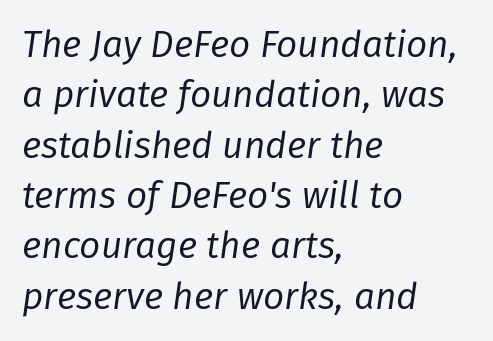
Nothing unusual about the tracking: characters are spaced as the font intends. Check under the words: just untouched page. What's the leading like? Ordinary, nothing unusual. The compositor pushed each line to the left boundary.
